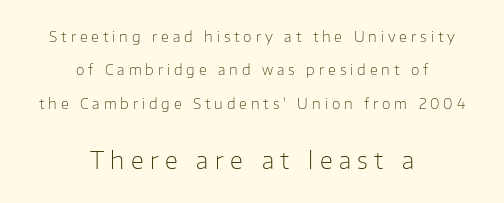
The rendering uses a large line-height, opening up the rows. This is roman type, the default non-slanted kind. Stems here are at most as thick as an everyday book face. The compositor balanced each line on the midline.
